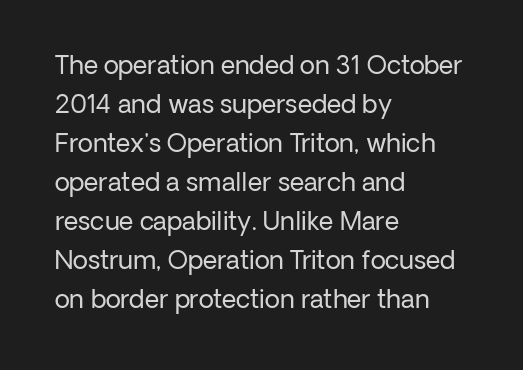
The image shows 25 px text type, upright; set left-aligned, normal line spacing (1.56x), normal letter spacing, not underlined.
